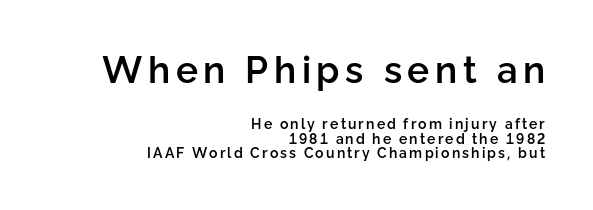
The image shows 37 px semibold sans-serif type, upright; set right-aligned, tight line spacing (1.04x), not underlined; the first (top) block is 2.64x larger; low stroke contrast and a medium x-height.
